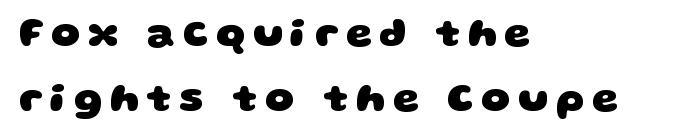
{"serif": "no", "bold": "yes", "weight": "heavy", "width": "wide", "stroke_contrast": "low", "x_height": "large", "monospaced": "no", "underline": "no", "align": "left", "line_spacing": "normal", "line_spacing_ratio": 1.58, "glyph_px": 41}
